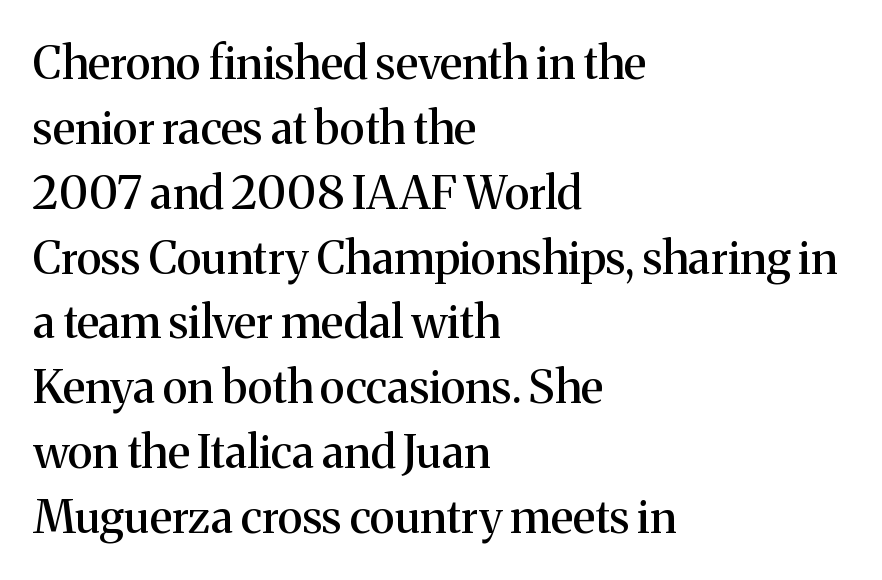
I'd call this a serif setting — the letters wear small feet. Default kerning and tracking; the words read as compact shapes. Lines of text with bare space underneath. How would I describe the line gaps? Plain and ordinary.
